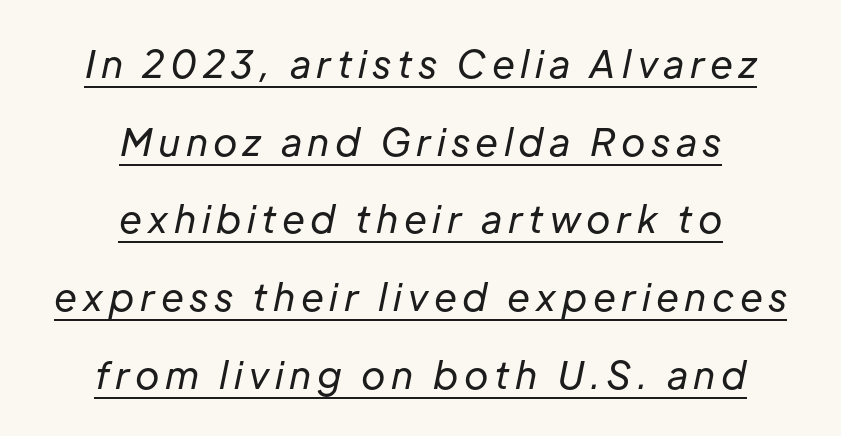
The image shows 37 px regular-weight type, italic (leaning right); set centered, loose line spacing (2.1x), underlined; low stroke contrast and a medium x-height.
